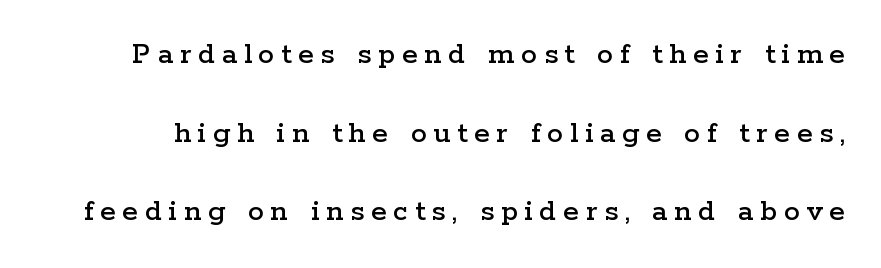
A great deal of white space separates one row of letters from the next. These lines are composed in type with serifs. The line texture is sparse and dotted thanks to wide tracking. Character widths vary here, with narrow letters taking less room than wide ones.
